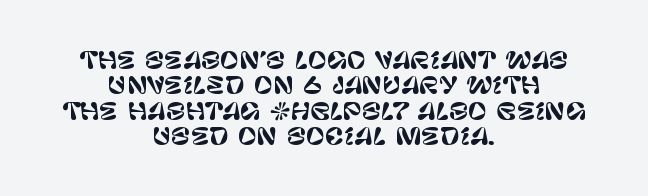
Q: Is the text italic (slanted)? A: Yes.
Q: Is the text underlined? A: No.
Q: How is the paragraph aligned? A: Centered.
Q: Is the spacing between letters normal or unusually wide? A: Normal.
Q: Is the spacing between lines tight, normal or loose? A: Tight.
